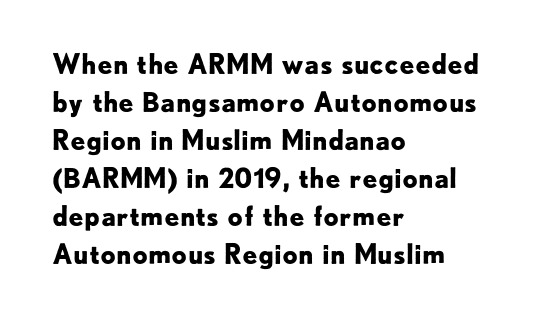
Q: Is the text bold? A: Yes.
Q: Is the text italic (slanted)? A: No, it is upright.
Q: Is the text underlined? A: No.
Q: How is the paragraph aligned? A: Left-aligned.
Q: Is the spacing between letters normal or unusually wide? A: Normal.
Q: Is the spacing between lines tight, normal or loose? A: Normal.
